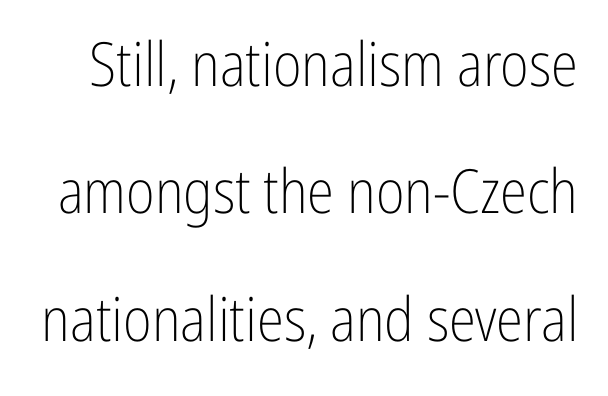
Q: Is the text bold? A: No.
Q: Is the text italic (slanted)? A: No, it is upright.
Q: Is the typeface a serif or a sans-serif typeface? A: Sans-serif.
Q: Is the text underlined? A: No.
Q: Is the spacing between letters normal or unusually wide? A: Normal.
Q: Is the spacing between lines tight, normal or loose? A: Loose.
Q: Width (condensed, normal, or wide)? A: Condensed.
Q: Stroke contrast? A: Low.
Q: x-height? A: Medium.
Q: Monospaced? A: No.
